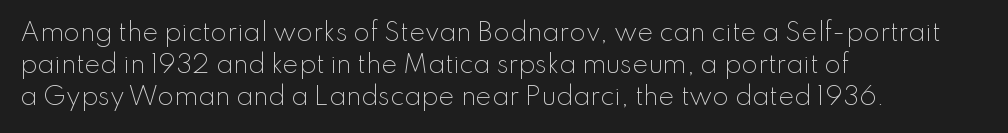
{"italic": "no", "bold": "no", "underline": "no", "align": "left", "line_spacing": "normal", "line_spacing_ratio": 1.34, "letter_spacing": "normal", "letter_spacing_em": 0.0, "glyph_px": 24}
